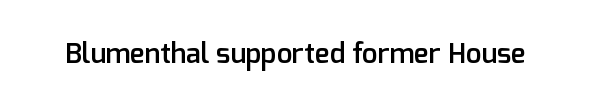
{"serif": "no", "italic": "no", "bold": "semi", "weight": "semibold", "width": "normal", "stroke_contrast": "low", "x_height": "medium", "monospaced": "no", "underline": "no", "letter_spacing": "normal", "letter_spacing_em": 0.0, "glyph_px": 28}
